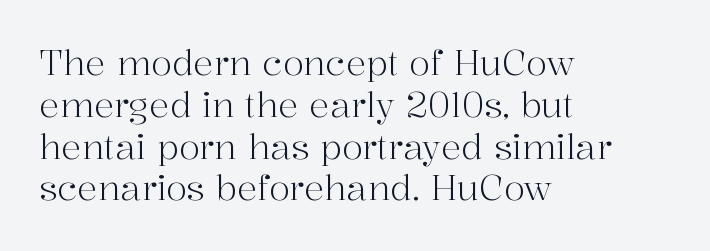
Q: Is the text bold? A: No.
Q: Is the text italic (slanted)? A: No, it is upright.
Q: Is the typeface a serif or a sans-serif typeface? A: Serif.
Q: Is the text underlined? A: No.
Q: How is the paragraph aligned? A: Left-aligned.
Q: Is the spacing between letters normal or unusually wide? A: Normal.
Q: Width (condensed, normal, or wide)? A: Normal.
Q: Stroke contrast? A: High.
Q: x-height? A: Medium.
Q: Monospaced? A: No.
